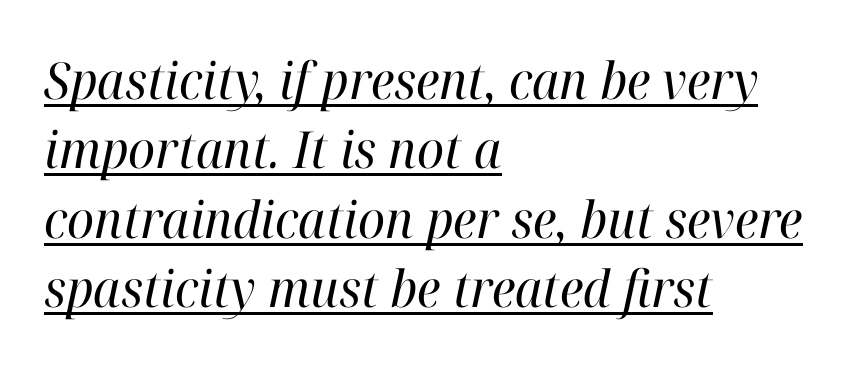
Q: Is the text bold? A: No.
Q: Is the text italic (slanted)? A: Yes, it leans right by about 12 degrees.
Q: Is the typeface a serif or a sans-serif typeface? A: Serif.
Q: Is the text underlined? A: Yes.
Q: How is the paragraph aligned? A: Left-aligned.
Q: Is the spacing between letters normal or unusually wide? A: Normal.
Q: Is the spacing between lines tight, normal or loose? A: Normal.
Q: Width (condensed, normal, or wide)? A: Normal.
Q: Stroke contrast? A: High.
Q: x-height? A: Medium.
Q: Monospaced? A: No.
